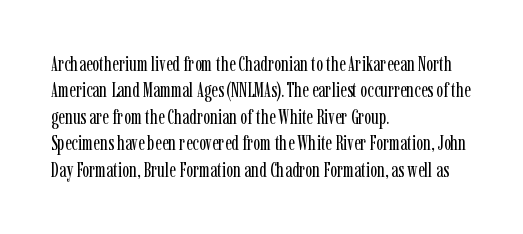
Q: Is the text bold? A: No.
Q: Is the text italic (slanted)? A: No, it is upright.
Q: Is the text underlined? A: No.
Q: How is the paragraph aligned? A: Left-aligned.
Q: Is the spacing between letters normal or unusually wide? A: Normal.
Q: Is the spacing between lines tight, normal or loose? A: Normal.
